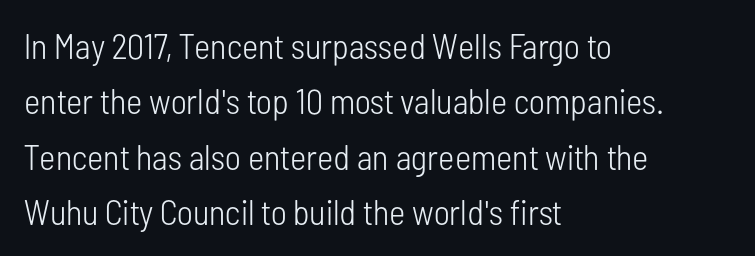
The image shows 35 px light, condensed sans-serif type, upright; set left-aligned, normal line spacing (1.58x), normal letter spacing, not underlined; low stroke contrast and a medium x-height.
